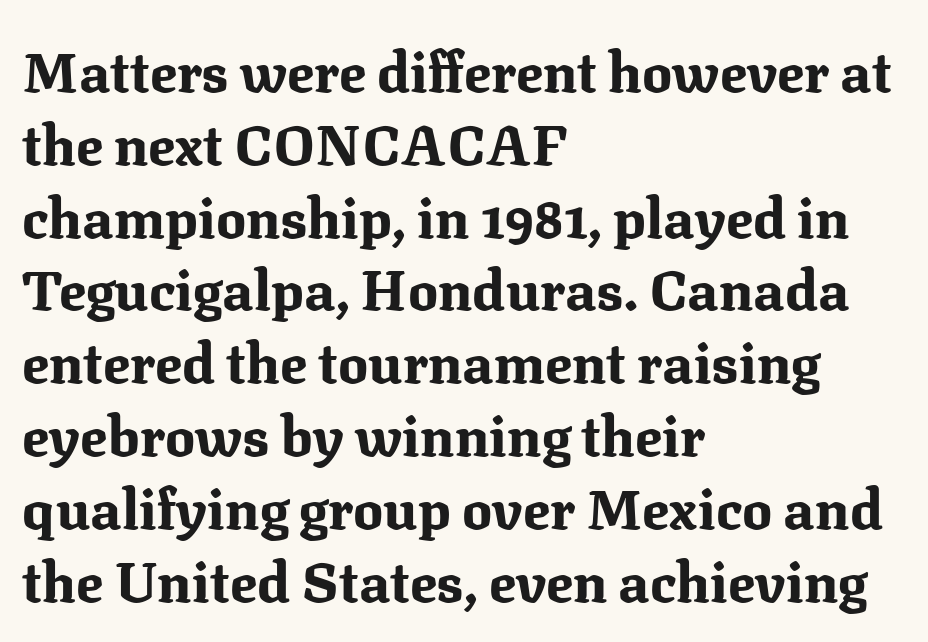
Q: Is the text bold? A: Yes.
Q: Is the text italic (slanted)? A: No, it is upright.
Q: Is the typeface a serif or a sans-serif typeface? A: Serif.
Q: Is the text underlined? A: No.
Q: How is the paragraph aligned? A: Left-aligned.
Q: Is the spacing between letters normal or unusually wide? A: Normal.
Q: Is the spacing between lines tight, normal or loose? A: Normal.
Q: Width (condensed, normal, or wide)? A: Normal.
Q: Stroke contrast? A: Medium.
Q: x-height? A: Medium.
Q: Monospaced? A: No.
